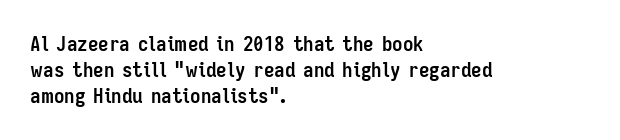
Does the weight exceed regular? Yes, all the way to bold. A typesetter would mark this as roman, not italic. The glyphs are unaccompanied by any horizontal stroke below them. Interline gaps are of average width in this sample. The horizontal fit of the characters is conventional and even.
